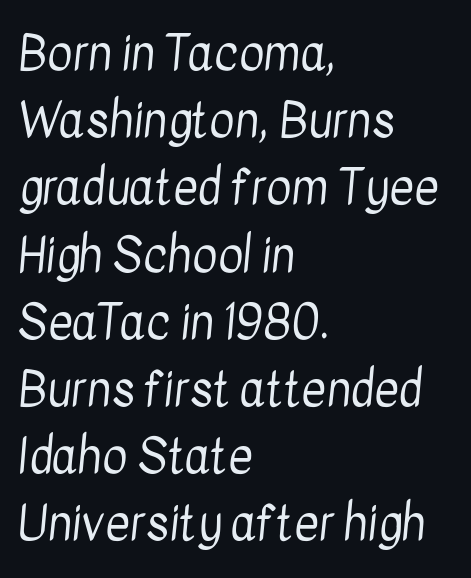
{"serif": "no", "bold": "no", "weight": "regular", "width": "condensed", "stroke_contrast": "low", "x_height": "medium", "monospaced": "no", "underline": "no", "align": "left", "line_spacing": "normal", "line_spacing_ratio": 1.4, "letter_spacing": "normal", "letter_spacing_em": 0.0, "glyph_px": 48}
